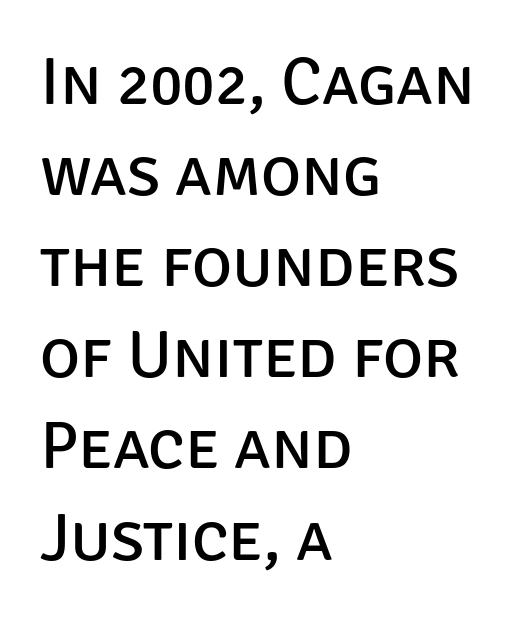
Q: Is the text bold? A: No.
Q: Is the text italic (slanted)? A: No, it is upright.
Q: Is the typeface a serif or a sans-serif typeface? A: Sans-serif.
Q: Is the text underlined? A: No.
Q: How is the paragraph aligned? A: Left-aligned.
Q: Is the spacing between letters normal or unusually wide? A: Normal.
Q: Is the spacing between lines tight, normal or loose? A: Normal.
Q: Width (condensed, normal, or wide)? A: Normal.
Q: Stroke contrast? A: Low.
Q: x-height? A: Large.
Q: Monospaced? A: No.
